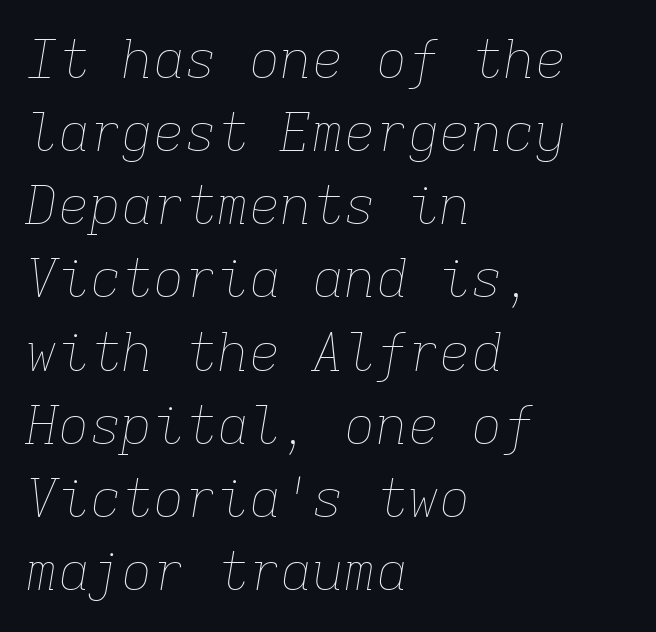
Q: Is the text bold? A: No.
Q: Is the text italic (slanted)? A: Yes, it leans right by about 9 degrees.
Q: Is the text underlined? A: No.
Q: How is the paragraph aligned? A: Left-aligned.
Q: Is the spacing between letters normal or unusually wide? A: Normal.
Q: Is the spacing between lines tight, normal or loose? A: Normal.
Q: Width (condensed, normal, or wide)? A: Normal.
Q: Stroke contrast? A: Low.
Q: x-height? A: Medium.
Q: Monospaced? A: Yes.
